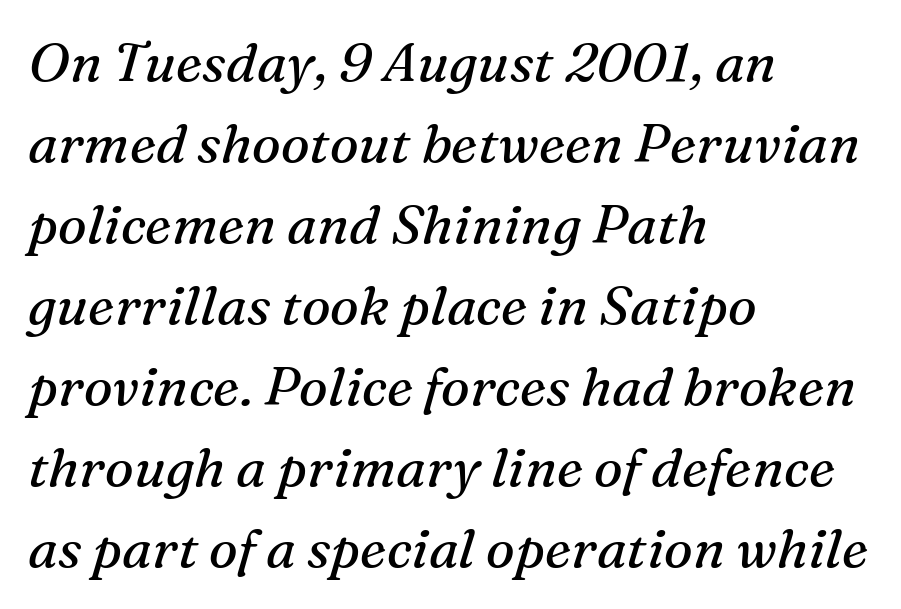
{"serif": "yes", "italic": "yes", "lean": "right", "slant_degrees": 16, "bold": "no", "weight": "regular", "width": "normal", "stroke_contrast": "medium", "x_height": "medium", "monospaced": "no", "underline": "no", "align": "left", "line_spacing": "normal", "line_spacing_ratio": 1.5, "letter_spacing": "normal", "letter_spacing_em": 0.0, "glyph_px": 54}
